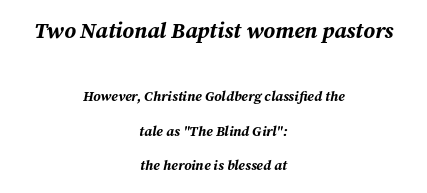
{"italic": "yes", "lean": "right", "slant_degrees": 12, "bold": "yes", "underline": "no", "align": "center", "line_spacing": "loose", "line_spacing_ratio": 2.45, "letter_spacing": "normal", "letter_spacing_em": 0.0, "larger_block": "first", "size_ratio": 1.57, "glyph_px": 22}
